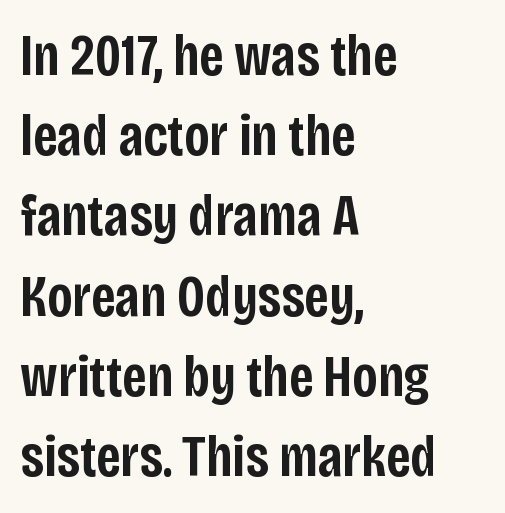
Q: Is the text bold? A: Semi-bold.
Q: Is the text italic (slanted)? A: No, it is upright.
Q: Is the typeface a serif or a sans-serif typeface? A: Sans-serif.
Q: Is the text underlined? A: No.
Q: How is the paragraph aligned? A: Left-aligned.
Q: Is the spacing between letters normal or unusually wide? A: Normal.
Q: Is the spacing between lines tight, normal or loose? A: Normal.
Q: Width (condensed, normal, or wide)? A: Condensed.
Q: Stroke contrast? A: Low.
Q: x-height? A: Large.
Q: Monospaced? A: No.
